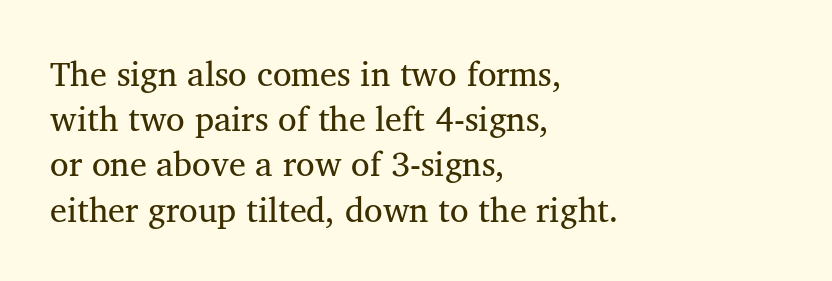
The image shows 34 px regular-weight serif type; set left-aligned, normal line spacing (1.33x), normal letter spacing, not underlined; medium stroke contrast and a medium x-height.
